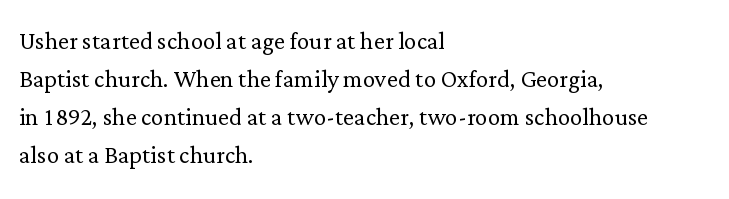
The image shows 31 px light serif type, upright; set left-aligned, line spacing 1.23x, normal letter spacing, not underlined; low stroke contrast and a medium x-height.
